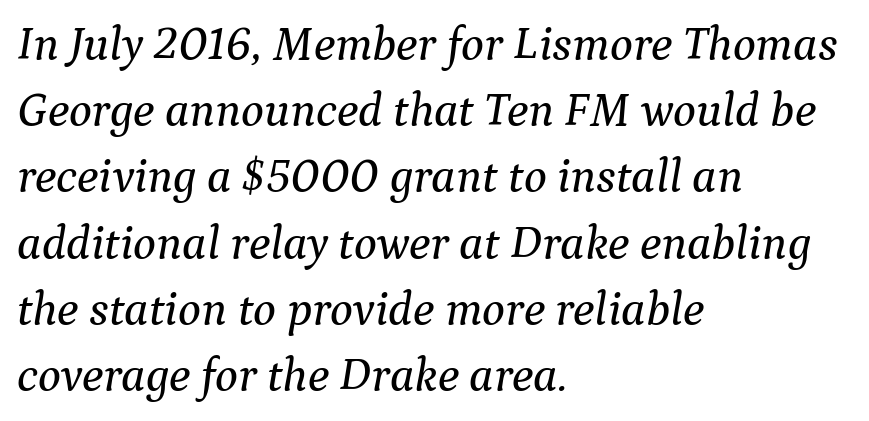
{"serif": "yes", "italic": "yes", "lean": "right", "slant_degrees": 9, "width": "normal", "stroke_contrast": "medium", "x_height": "medium", "monospaced": "no", "underline": "no", "align": "left", "line_spacing": "normal", "line_spacing_ratio": 1.38, "letter_spacing": "normal", "letter_spacing_em": 0.0, "glyph_px": 48}
